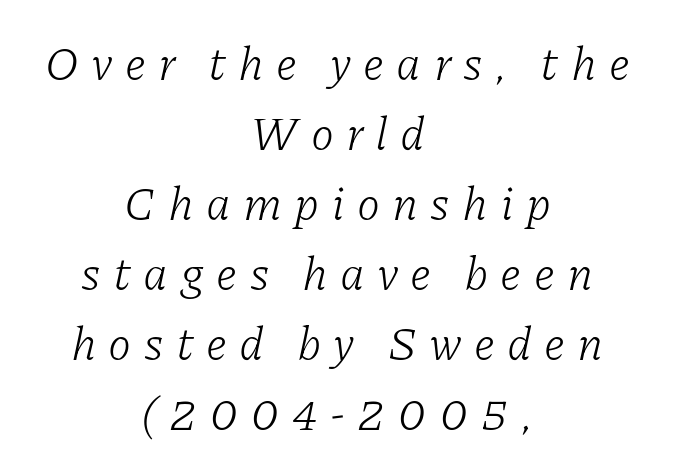
The image shows 47 px light serif type, italic (leaning right); set centered, normal line spacing (1.49x), unusually wide letter spacing (+0.26 em), not underlined; low stroke contrast and a medium x-height.
